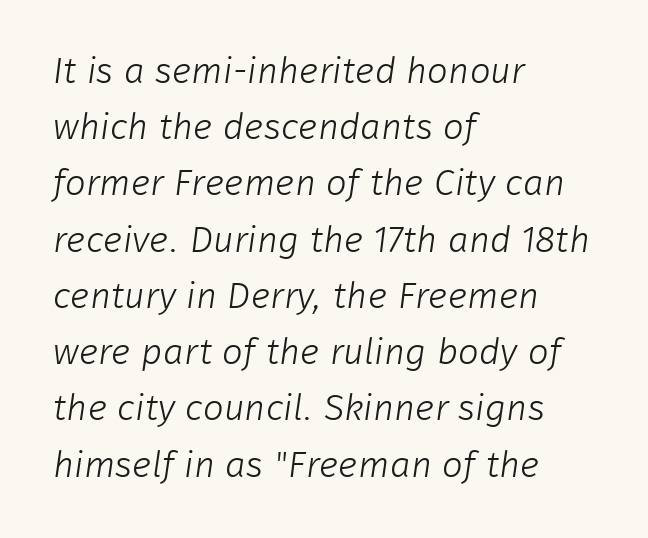
Q: Is the text bold? A: No.
Q: Is the typeface a serif or a sans-serif typeface? A: Sans-serif.
Q: Is the text underlined? A: No.
Q: How is the paragraph aligned? A: Left-aligned.
Q: Is the spacing between letters normal or unusually wide? A: Normal.
Q: Is the spacing between lines tight, normal or loose? A: Normal.
Q: Width (condensed, normal, or wide)? A: Normal.
Q: Stroke contrast? A: Low.
Q: x-height? A: Medium.
Q: Monospaced? A: No.
